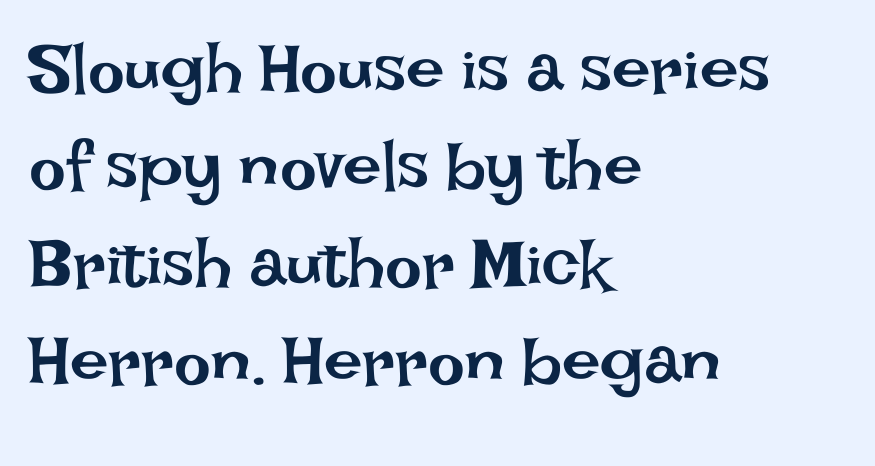
The typography opts for an upright posture over an oblique one. The space directly below the letters is spotless. Nothing unusual about the tracking: characters are spaced as the font intends. Weight: not bold — regular or lighter. Proportional: the letters do not fall into vertical columns.
